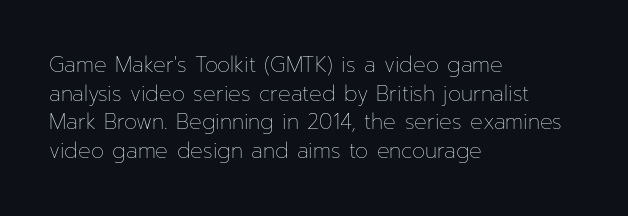
Q: Is the text bold? A: No.
Q: Is the text italic (slanted)? A: No, it is upright.
Q: Is the text underlined? A: No.
Q: How is the paragraph aligned? A: Left-aligned.
Q: Is the spacing between letters normal or unusually wide? A: Normal.
Q: Is the spacing between lines tight, normal or loose? A: Normal.
